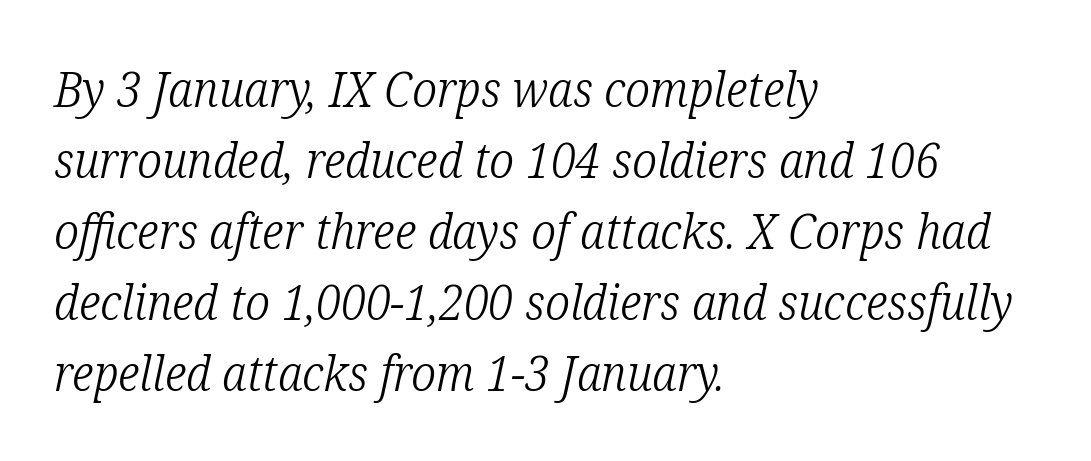
The image shows 49 px light, condensed serif type, italic (leaning right); set left-aligned, normal line spacing (1.45x), normal letter spacing, not underlined; low stroke contrast and a medium x-height.
